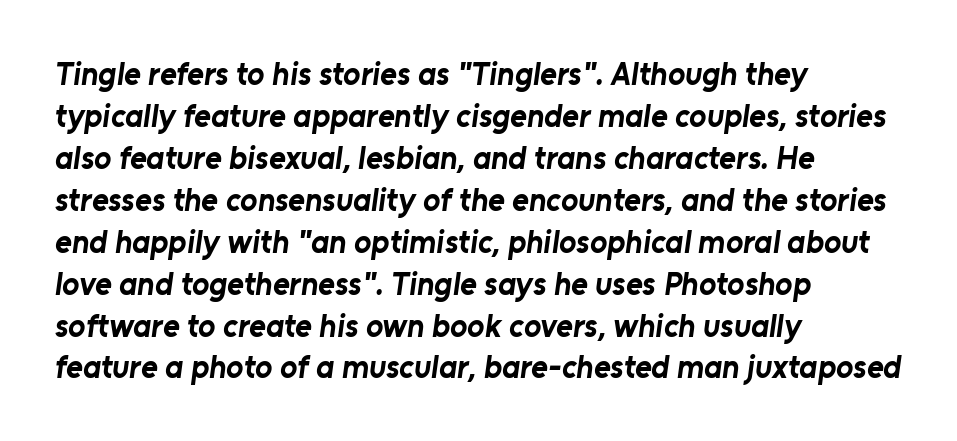
The image shows 32 px bold sans-serif type; set left-aligned, normal line spacing (1.31x), normal letter spacing, not underlined; low stroke contrast and a medium x-height.
